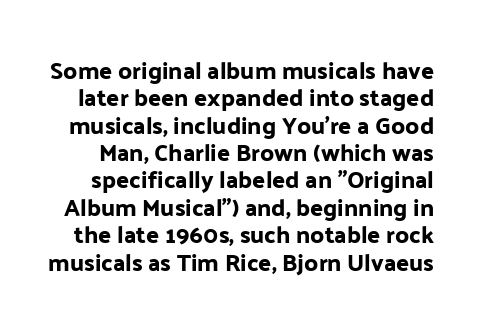
{"italic": "no", "underline": "no", "line_spacing": "tight", "line_spacing_ratio": 1.14, "letter_spacing": "normal", "letter_spacing_em": 0.0, "glyph_px": 24}
